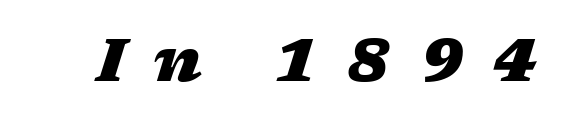
The image shows 59 px heavy, wide type, italic (leaning right); set unusually wide letter spacing (+0.47 em), not underlined; low stroke contrast and a medium x-height.
